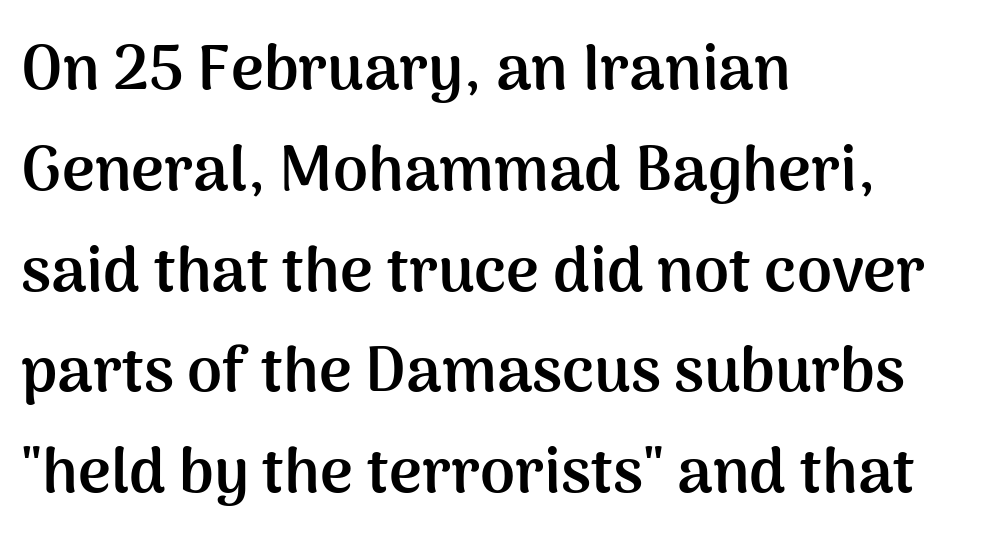
{"serif": "no", "italic": "no", "bold": "yes", "weight": "semibold", "width": "normal", "stroke_contrast": "medium", "x_height": "medium", "monospaced": "no", "underline": "no", "align": "left", "line_spacing": "normal", "line_spacing_ratio": 1.6, "letter_spacing": "normal", "letter_spacing_em": 0.0, "glyph_px": 63}
